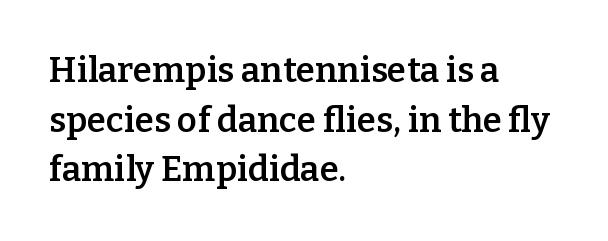
Q: Is the text bold? A: Semi-bold.
Q: Is the text italic (slanted)? A: No, it is upright.
Q: Is the typeface a serif or a sans-serif typeface? A: Serif.
Q: Is the text underlined? A: No.
Q: How is the paragraph aligned? A: Left-aligned.
Q: Is the spacing between letters normal or unusually wide? A: Normal.
Q: Is the spacing between lines tight, normal or loose? A: Normal.
Q: Width (condensed, normal, or wide)? A: Normal.
Q: Stroke contrast? A: Low.
Q: x-height? A: Medium.
Q: Monospaced? A: No.
